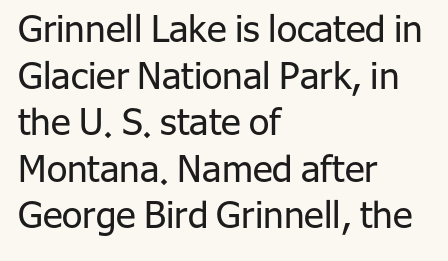
The image shows 37 px regular-weight sans-serif type, upright; set left-aligned, normal line spacing (1.26x), normal letter spacing, not underlined; low stroke contrast and a medium x-height.
